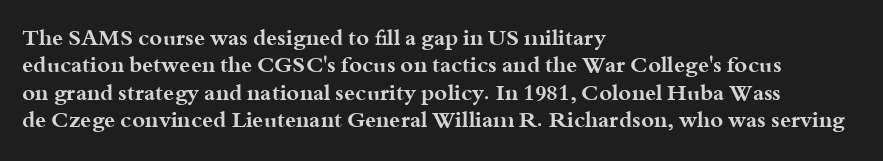
Only glyphs here, with clear space below each row. The type sits square on the baseline with zero lean. Short note: letters normally spaced. Summary of vertical rhythm: regular, with standard interline spacing. Thick stems and heavy bowls — unmistakably bold. Short and long lines alike share a common starting point at left.
